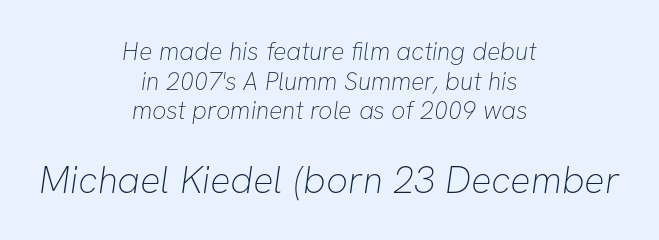
The image shows 38 px thin sans-serif type; set centered, line spacing 1.19x, normal letter spacing, not underlined; the second (bottom) block is 1.52x larger; low stroke contrast and a medium x-height.
